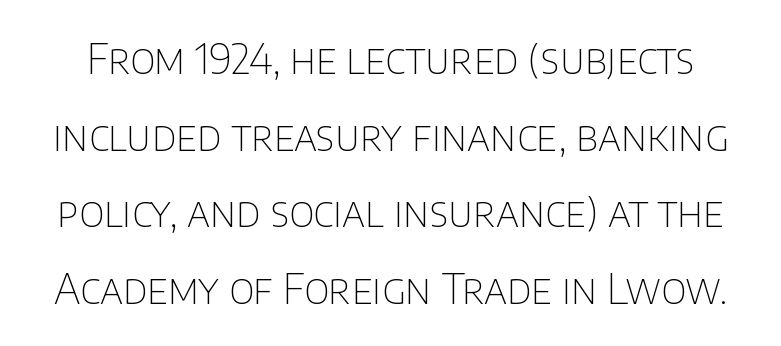
What kind of face is this? One without serifs — a sans. Rendered with straight, roman letterforms. The rendering uses natural spacing where letterforms have individual widths. Short note: letters normally spaced. Weight: not bold — regular or lighter. Rule under the text: the space is simply empty.
